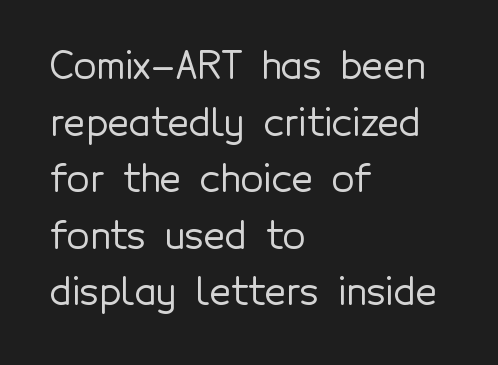
The image shows 37 px sans-serif type, upright; set left-aligned, normal line spacing (1.53x), normal letter spacing, not underlined; a medium x-height.
